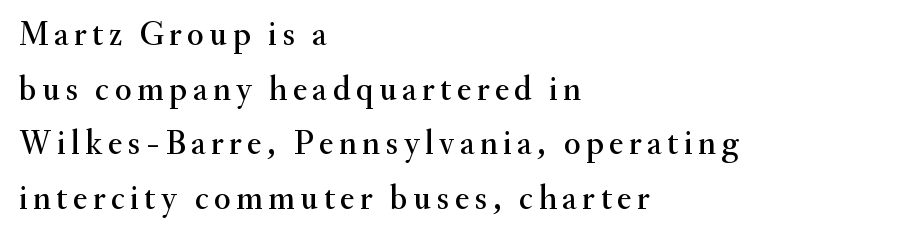
Q: Is the text italic (slanted)? A: No, it is upright.
Q: Is the typeface a serif or a sans-serif typeface? A: Serif.
Q: Is the text underlined? A: No.
Q: How is the paragraph aligned? A: Left-aligned.
Q: Is the spacing between lines tight, normal or loose? A: Normal.
Q: Width (condensed, normal, or wide)? A: Normal.
Q: Stroke contrast? A: Medium.
Q: x-height? A: Small.
Q: Monospaced? A: No.
